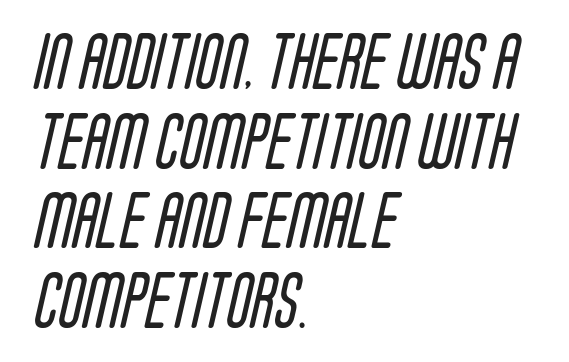
The zone under the glyphs is completely vacant. The characters are drawn with everyday or finer stroke widths. How are the letters spaced? Ordinarily, with no added tracking. How would I describe the line gaps? Plain and ordinary. Which margin do the lines hug? The left one — the right edge is uneven.
